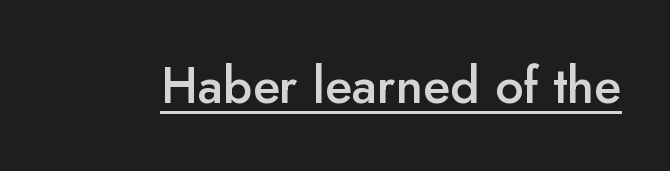
Q: Is the text bold? A: Semi-bold.
Q: Is the text italic (slanted)? A: No, it is upright.
Q: Is the typeface a serif or a sans-serif typeface? A: Sans-serif.
Q: Is the text underlined? A: Yes.
Q: Is the spacing between letters normal or unusually wide? A: Normal.
Q: Width (condensed, normal, or wide)? A: Normal.
Q: Stroke contrast? A: Low.
Q: x-height? A: Small.
Q: Monospaced? A: No.
